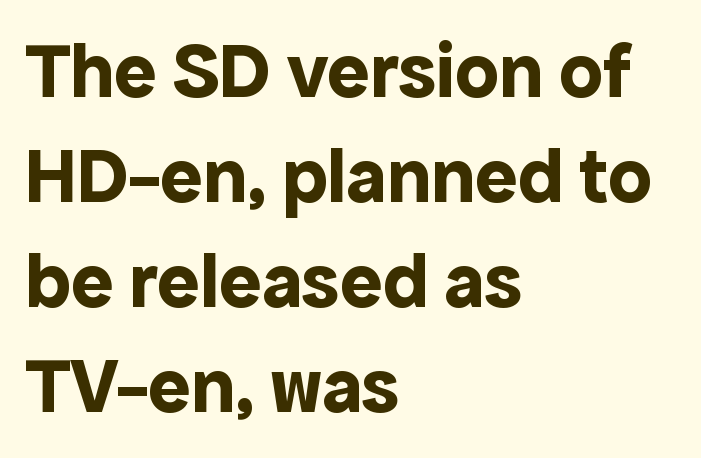
{"serif": "no", "italic": "no", "bold": "yes", "weight": "bold", "width": "normal", "x_height": "medium", "monospaced": "no", "underline": "no", "align": "left", "line_spacing": "normal", "line_spacing_ratio": 1.33, "letter_spacing": "normal", "letter_spacing_em": 0.0, "glyph_px": 79}
